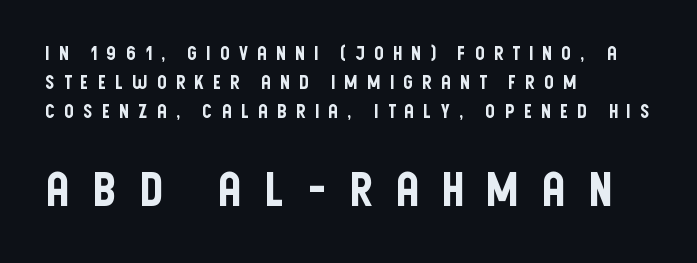
Type style note: lacks serifs. Think of a printed novel: that variable character pitch is what you see here. Substantial extra tracking has been applied to these lines. Horizontally, the lines are justified to the leading edge only. What's the leading like? Ordinary, nothing unusual.
